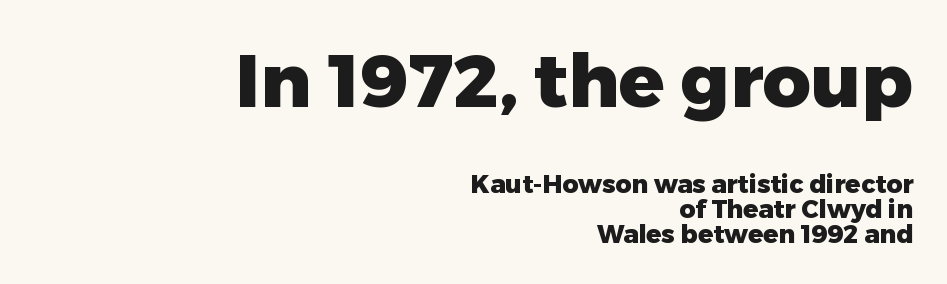
Q: Is the text bold? A: Yes.
Q: Is the text italic (slanted)? A: No, it is upright.
Q: Is the typeface a serif or a sans-serif typeface? A: Sans-serif.
Q: Is the text underlined? A: No.
Q: How is the paragraph aligned? A: Right-aligned.
Q: Is the spacing between letters normal or unusually wide? A: Normal.
Q: Is the spacing between lines tight, normal or loose? A: Tight.
Q: Which block of text is set in a larger size, the first (top) or the second (bottom)? A: The first (top) one.
Q: Width (condensed, normal, or wide)? A: Normal.
Q: Stroke contrast? A: Low.
Q: x-height? A: Medium.
Q: Monospaced? A: No.
